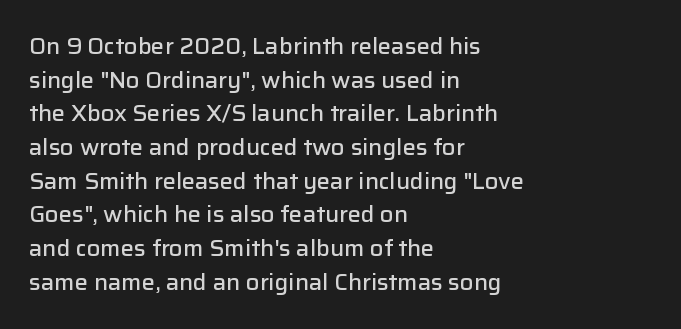
Every character sits straight up, as roman type does. Does extra space separate the letters? No, they use regular spacing. A somewhat darkened texture: the type is semibold rather than bold. A typesetter would call this leading conventional body-copy spacing.
